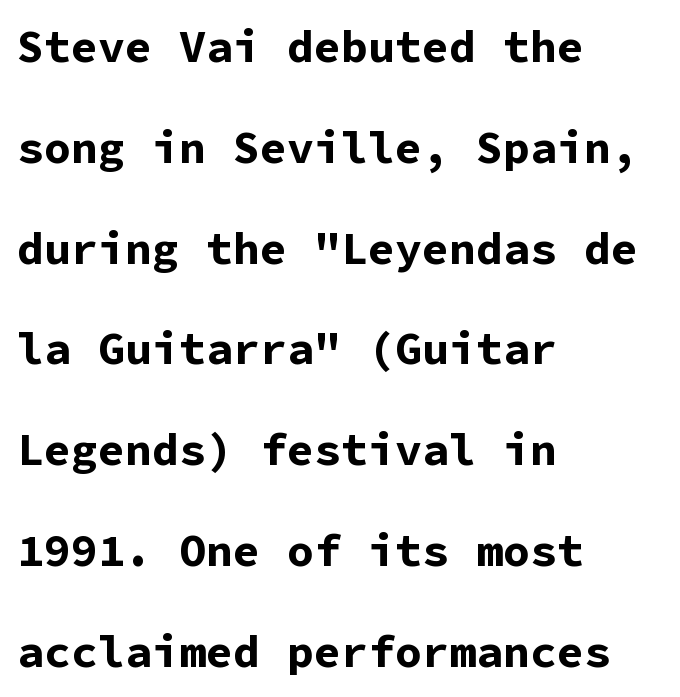
Has an underline been added? It has not. No italicization has been applied; the sample stays upright. Between one letter and the next there's only the usual sliver of space. Set as a true bold cut, around the 700 mark. Is this a fixed-width face? Yes — each glyph sits in an identical cell.
